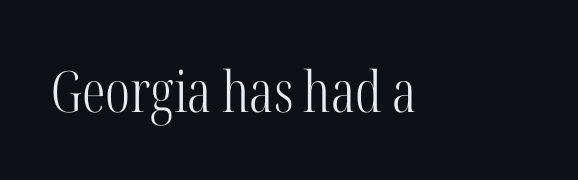
Q: Is the text bold? A: No.
Q: Is the text italic (slanted)? A: No, it is upright.
Q: Is the typeface a serif or a sans-serif typeface? A: Serif.
Q: Is the text underlined? A: No.
Q: Is the spacing between letters normal or unusually wide? A: Normal.
Q: Width (condensed, normal, or wide)? A: Condensed.
Q: Stroke contrast? A: High.
Q: x-height? A: Medium.
Q: Monospaced? A: No.
